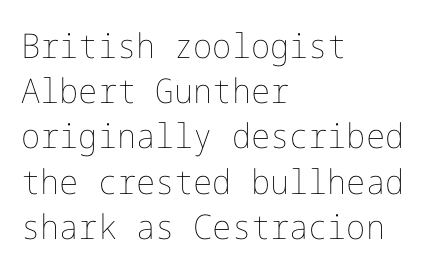
{"italic": "no", "bold": "no", "weight": "thin", "width": "normal", "stroke_contrast": "low", "x_height": "medium", "underline": "no", "align": "left", "line_spacing": "normal", "line_spacing_ratio": 1.33, "letter_spacing": "normal", "letter_spacing_em": 0.0, "glyph_px": 34}
